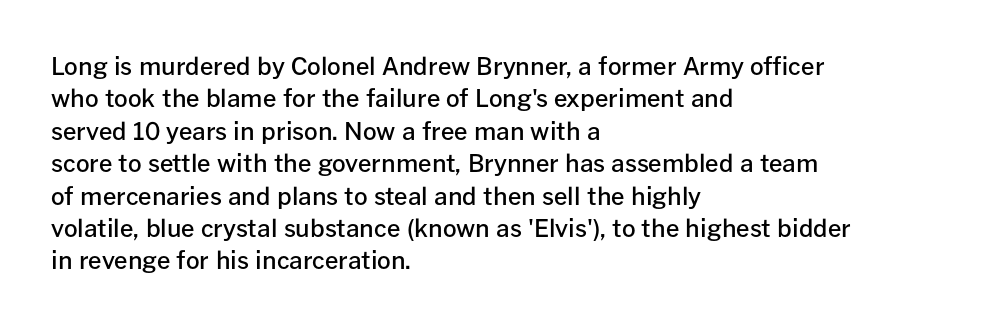
Q: Is the text bold? A: Semi-bold.
Q: Is the text italic (slanted)? A: No, it is upright.
Q: Is the text underlined? A: No.
Q: How is the paragraph aligned? A: Left-aligned.
Q: Is the spacing between letters normal or unusually wide? A: Normal.
Q: Is the spacing between lines tight, normal or loose? A: Normal.
